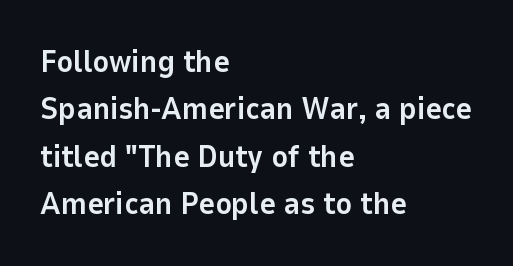
The designer left line spacing at the default. As a designer I'd log this as weight 700, bold. Posture: vertical. These lines are set flush left with a ragged right edge. The foot of each line stays bare and open.
